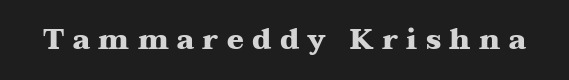
Q: Is the text bold? A: Yes.
Q: Is the text italic (slanted)? A: No, it is upright.
Q: Is the typeface a serif or a sans-serif typeface? A: Serif.
Q: Is the text underlined? A: No.
Q: Is the spacing between letters normal or unusually wide? A: Unusually wide.
Q: Width (condensed, normal, or wide)? A: Wide.
Q: Stroke contrast? A: Medium.
Q: x-height? A: Medium.
Q: Monospaced? A: No.
